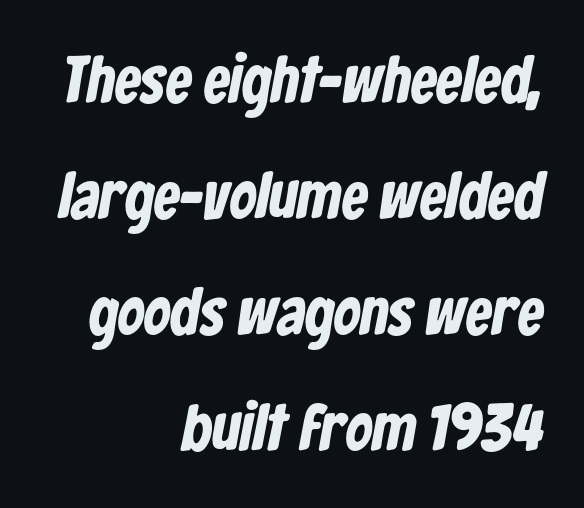
Q: Is the text bold? A: Yes.
Q: Is the typeface a serif or a sans-serif typeface? A: Sans-serif.
Q: Is the text underlined? A: No.
Q: How is the paragraph aligned? A: Right-aligned.
Q: Is the spacing between letters normal or unusually wide? A: Normal.
Q: Width (condensed, normal, or wide)? A: Condensed.
Q: Stroke contrast? A: Low.
Q: x-height? A: Medium.
Q: Monospaced? A: No.
